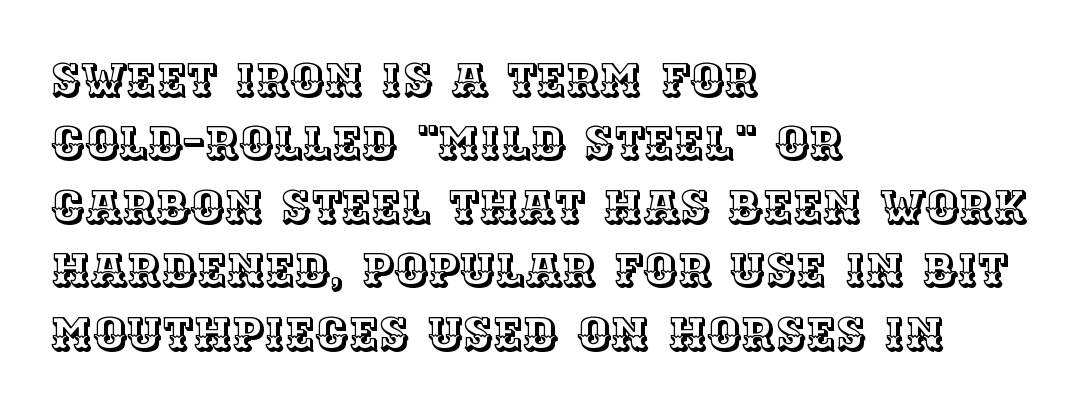
The image shows 46 px text type, upright; set left-aligned, normal line spacing (1.38x), normal letter spacing, not underlined; a large x-height.
